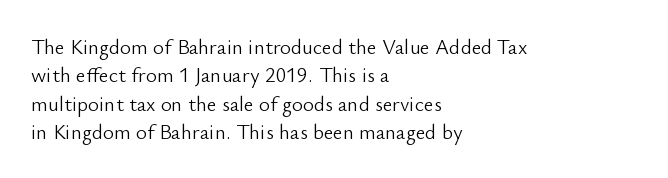
{"italic": "no", "bold": "no", "underline": "no", "align": "left", "line_spacing": "normal", "line_spacing_ratio": 1.35, "letter_spacing": "normal", "letter_spacing_em": 0.0, "glyph_px": 21}
